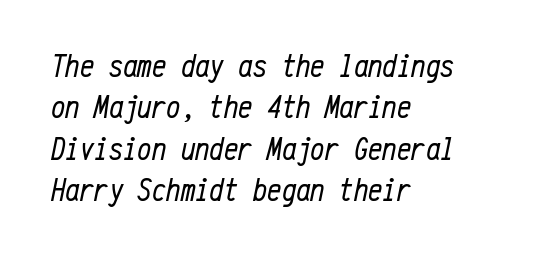
{"italic": "yes", "lean": "right", "slant_degrees": 12, "bold": "no", "weight": "regular", "width": "condensed", "stroke_contrast": "low", "x_height": "medium", "monospaced": "yes", "underline": "no", "align": "left", "line_spacing": "normal", "line_spacing_ratio": 1.29, "letter_spacing": "normal", "letter_spacing_em": 0.0, "glyph_px": 32}
